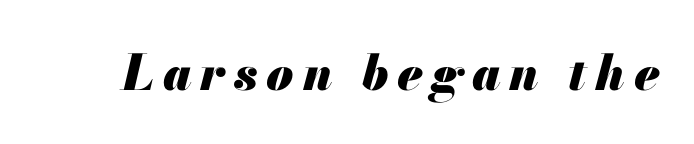
Compared with ordinary roman type, these characters are visibly tilted. The baseline area is clear. Note the varied advance widths — an 'i' is clearly narrower than an 'm'. The strokes are fattened all the way to bold.
